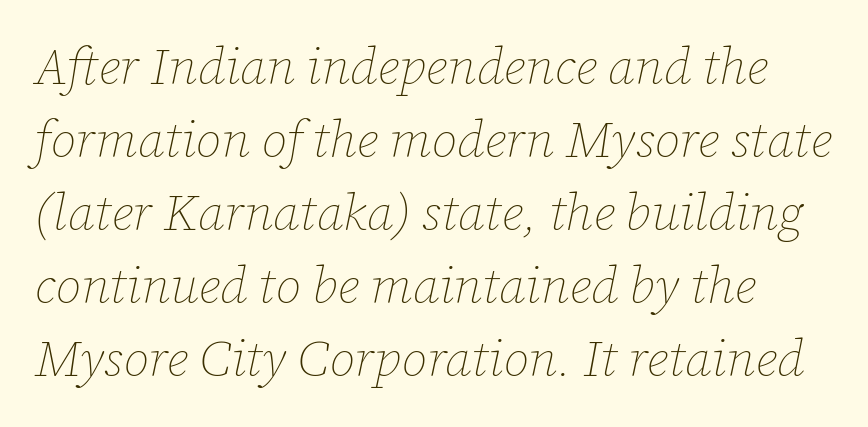
Heaviness? Minimal to ordinary, like unemphasized prose. Honestly, there is no underline to notice here at all. Character widths vary here, with narrow letters taking less room than wide ones. A typesetter would call this zero additional tracking. Evenly set lines give the paragraph a standard silhouette. Does the lettering tilt? It does — this is italic.
